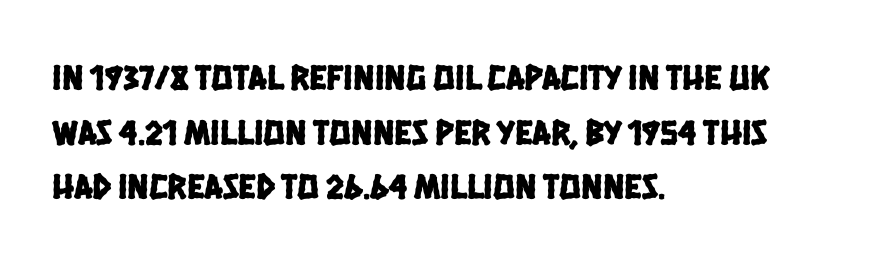
Q: Is the typeface a serif or a sans-serif typeface? A: Sans-serif.
Q: Is the text underlined? A: No.
Q: How is the paragraph aligned? A: Left-aligned.
Q: Is the spacing between letters normal or unusually wide? A: Normal.
Q: Is the spacing between lines tight, normal or loose? A: Normal.
Q: Width (condensed, normal, or wide)? A: Condensed.
Q: Stroke contrast? A: Low.
Q: x-height? A: Large.
Q: Monospaced? A: No.
